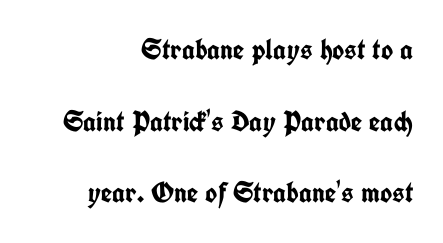
{"serif": "no", "italic": "no", "bold": "yes", "weight": "semibold", "width": "condensed", "stroke_contrast": "low", "x_height": "medium", "monospaced": "no", "underline": "no", "align": "right", "line_spacing": "loose", "line_spacing_ratio": 2.47, "letter_spacing": "normal", "letter_spacing_em": 0.0, "glyph_px": 29}
